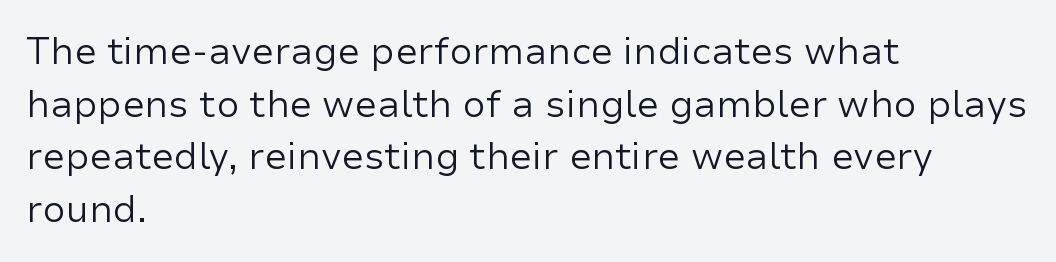
Is there much room between lines? A standard amount, neither cramped nor airy. The paragraph shown leans on its left margin. Spacing between characters is what you'd get straight out of the box. A typesetter would mark this as roman, not italic. The weight tops out at a normal text grade.
